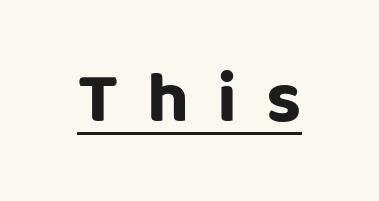
{"serif": "no", "italic": "no", "bold": "yes", "weight": "bold", "width": "normal", "stroke_contrast": "low", "x_height": "large", "monospaced": "no", "underline": "yes", "letter_spacing": "wide", "letter_spacing_em": 0.39, "glyph_px": 73}
